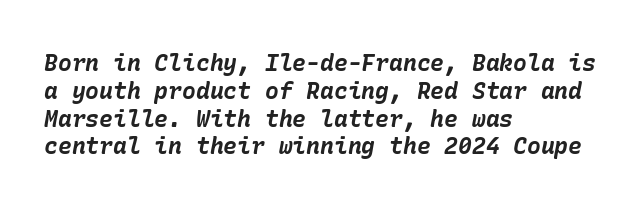
The image shows 23 px bold type, italic (leaning right); set left-aligned, line spacing 1.21x, normal letter spacing, not underlined.
